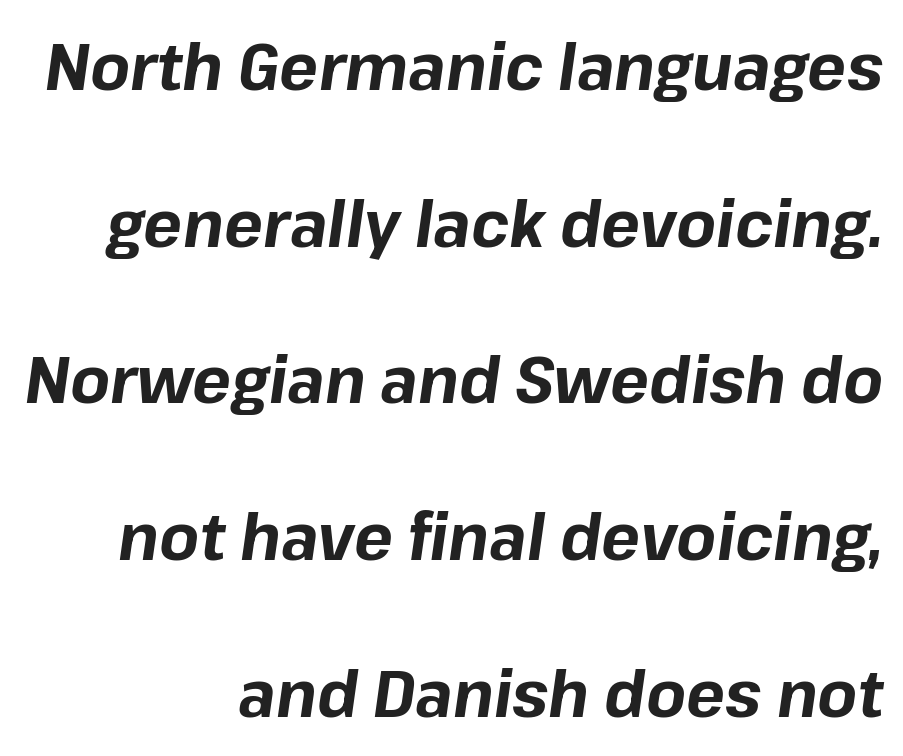
Q: Is the text bold? A: Yes.
Q: Is the text italic (slanted)? A: Yes, it leans right by about 8 degrees.
Q: Is the text underlined? A: No.
Q: How is the paragraph aligned? A: Right-aligned.
Q: Is the spacing between letters normal or unusually wide? A: Normal.
Q: Is the spacing between lines tight, normal or loose? A: Loose.
Q: Width (condensed, normal, or wide)? A: Normal.
Q: Stroke contrast? A: Low.
Q: x-height? A: Medium.
Q: Monospaced? A: No.
